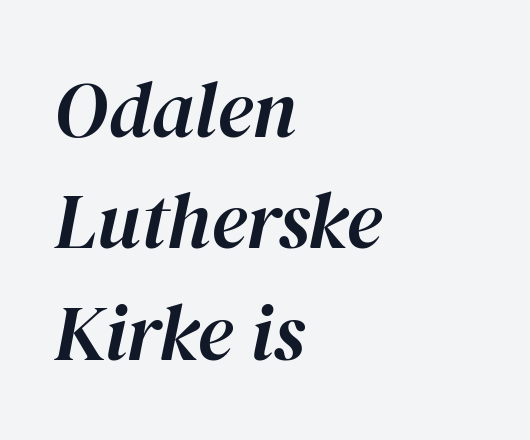
Q: Is the text italic (slanted)? A: Yes, it leans right by about 12 degrees.
Q: Is the text underlined? A: No.
Q: How is the paragraph aligned? A: Left-aligned.
Q: Is the spacing between letters normal or unusually wide? A: Normal.
Q: Is the spacing between lines tight, normal or loose? A: Normal.
Q: Width (condensed, normal, or wide)? A: Normal.
Q: Stroke contrast? A: High.
Q: x-height? A: Medium.
Q: Monospaced? A: No.
